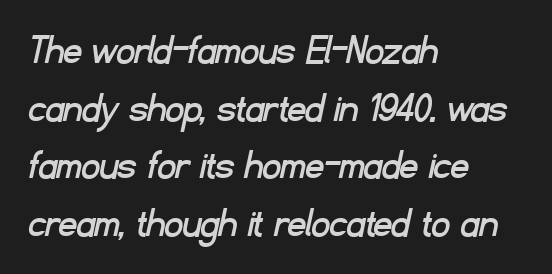
Q: Is the typeface a serif or a sans-serif typeface? A: Sans-serif.
Q: Is the text underlined? A: No.
Q: How is the paragraph aligned? A: Left-aligned.
Q: Is the spacing between letters normal or unusually wide? A: Normal.
Q: Is the spacing between lines tight, normal or loose? A: Normal.
Q: Width (condensed, normal, or wide)? A: Normal.
Q: Stroke contrast? A: Low.
Q: x-height? A: Small.
Q: Monospaced? A: No.
